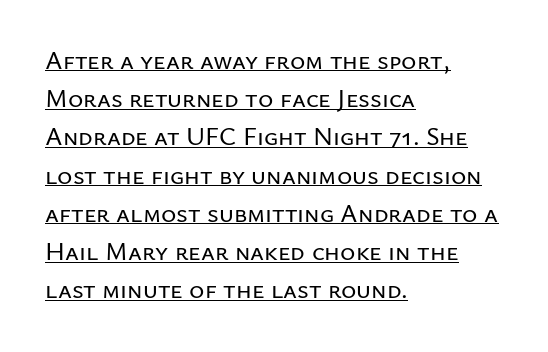
The image shows 26 px text type, upright; set left-aligned, normal line spacing (1.47x), normal letter spacing, underlined.
